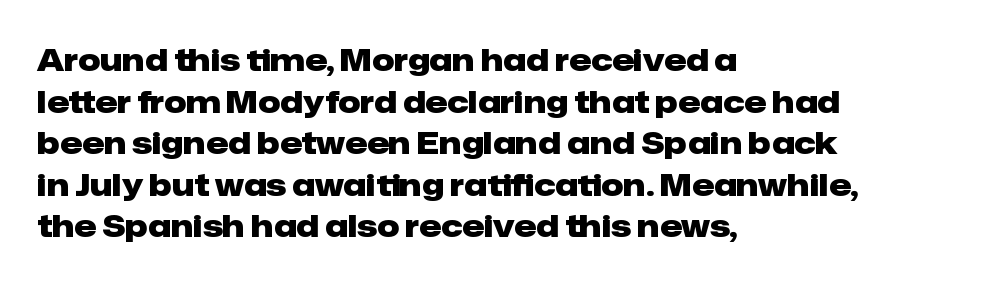
The face used here is a sans, in the tradition of grotesques and geometrics. Note the varied advance widths — an 'i' is clearly narrower than an 'm'. The tracking reads as untouched default to a designer's eye. Leading: standard. Typeset ragged right — the left edge is the straight one.
